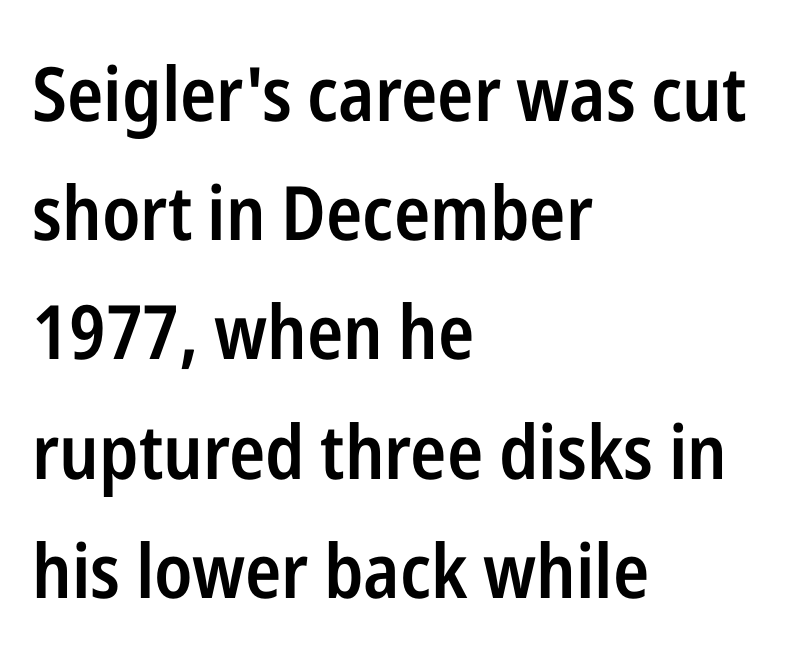
{"serif": "no", "italic": "no", "bold": "semi", "weight": "semibold", "width": "condensed", "stroke_contrast": "low", "x_height": "medium", "monospaced": "no", "underline": "no", "align": "left", "line_spacing": "normal", "line_spacing_ratio": 1.59, "letter_spacing": "normal", "letter_spacing_em": 0.0, "glyph_px": 75}
